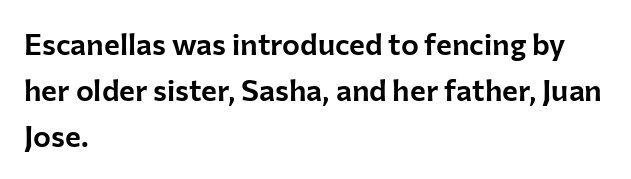
Q: Is the text italic (slanted)? A: No, it is upright.
Q: Is the typeface a serif or a sans-serif typeface? A: Sans-serif.
Q: Is the text underlined? A: No.
Q: How is the paragraph aligned? A: Left-aligned.
Q: Is the spacing between letters normal or unusually wide? A: Normal.
Q: Is the spacing between lines tight, normal or loose? A: Normal.
Q: Width (condensed, normal, or wide)? A: Normal.
Q: Stroke contrast? A: Low.
Q: x-height? A: Medium.
Q: Monospaced? A: No.
